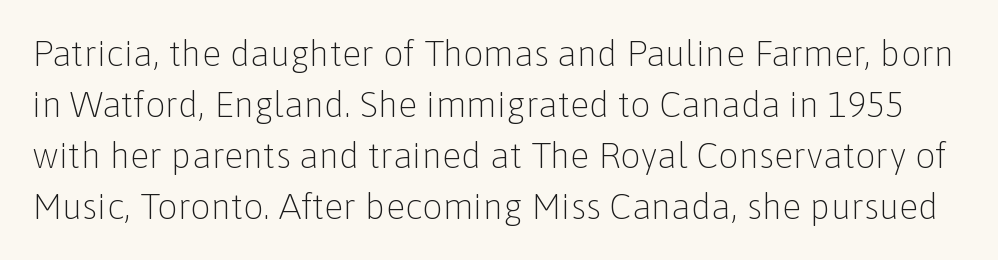
The image shows 36 px light sans-serif type, upright; set normal line spacing (1.42x), normal letter spacing, not underlined; low stroke contrast and a medium x-height.
